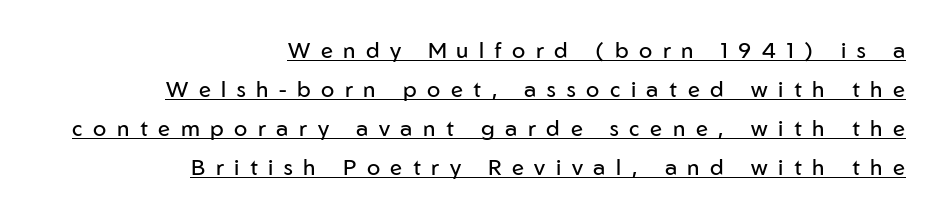
The image shows 22 px text type, upright; set right-aligned, line spacing 1.77x, unusually wide letter spacing (+0.48 em), underlined.
